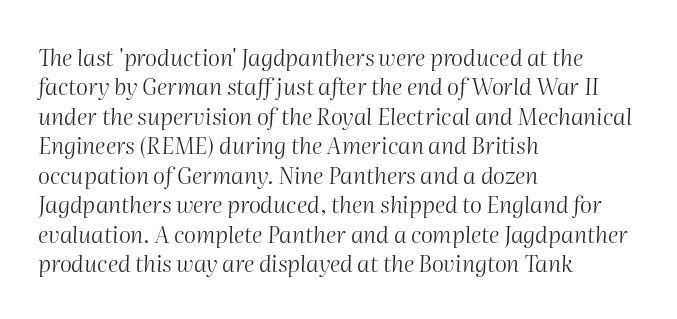
Q: Is the text bold? A: No.
Q: Is the text italic (slanted)? A: Yes, it leans right by about 2 degrees.
Q: Is the text underlined? A: No.
Q: How is the paragraph aligned? A: Left-aligned.
Q: Is the spacing between letters normal or unusually wide? A: Normal.
Q: Is the spacing between lines tight, normal or loose? A: Normal.
